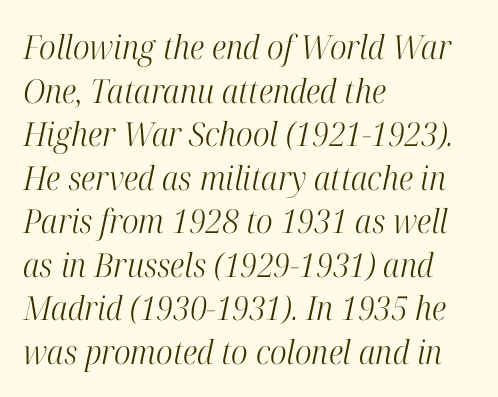
No word sits above an underline. The paragraph shown leans on its left margin. On a weight scale, this lands at 450 or below. Inter-character spacing is left at the font's built-in metrics. This sample has the flowing, uneven cadence of proportional lettering. Regarding leading, the lines here are spaced in the standard way.
